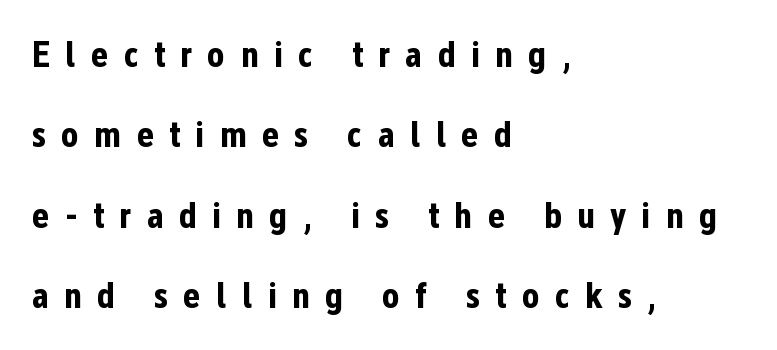
The image shows 37 px bold, condensed sans-serif type, upright; set left-aligned, loose line spacing (2.17x), unusually wide letter spacing (+0.41 em), not underlined; low stroke contrast and a medium x-height.
